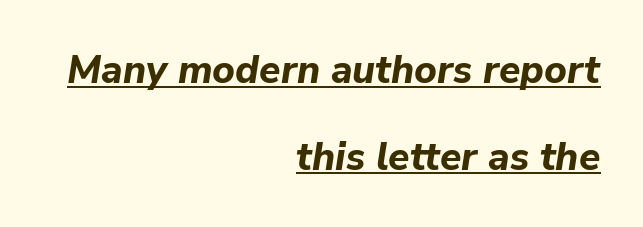
Q: Is the text bold? A: Yes.
Q: Is the text italic (slanted)? A: Yes, it leans right by about 9 degrees.
Q: Is the text underlined? A: Yes.
Q: How is the paragraph aligned? A: Right-aligned.
Q: Is the spacing between letters normal or unusually wide? A: Normal.
Q: Is the spacing between lines tight, normal or loose? A: Loose.
Q: Width (condensed, normal, or wide)? A: Normal.
Q: Stroke contrast? A: Low.
Q: x-height? A: Medium.
Q: Monospaced? A: No.
